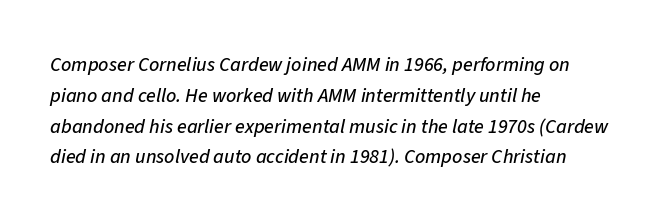
The image shows 20 px text type, italic (leaning right); set left-aligned, normal line spacing (1.54x), normal letter spacing, not underlined.
